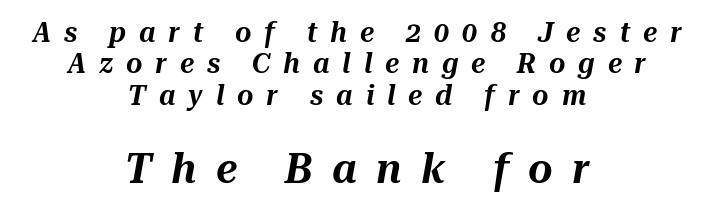
Typeset on center — no edge is straight. The letters advance in unequal steps, a hallmark of proportional type. The letters are spread apart with noticeably loose tracking. Every character sits at an angle, as italics do.
